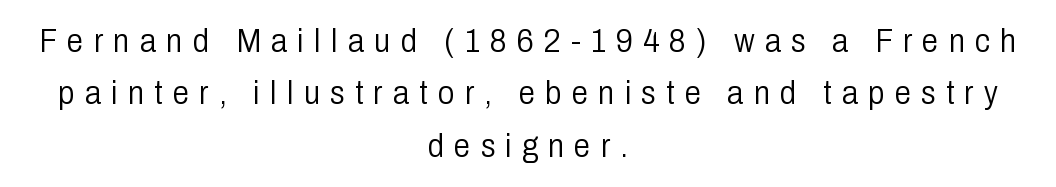
Q: Is the text bold? A: No.
Q: Is the text italic (slanted)? A: No, it is upright.
Q: Is the typeface a serif or a sans-serif typeface? A: Sans-serif.
Q: Is the text underlined? A: No.
Q: How is the paragraph aligned? A: Centered.
Q: Is the spacing between letters normal or unusually wide? A: Unusually wide.
Q: Is the spacing between lines tight, normal or loose? A: Normal.
Q: Width (condensed, normal, or wide)? A: Condensed.
Q: Stroke contrast? A: Low.
Q: x-height? A: Medium.
Q: Monospaced? A: No.
